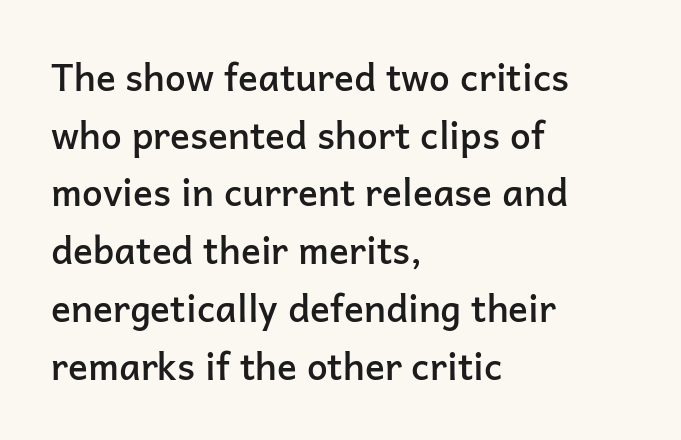
{"serif": "no", "italic": "no", "bold": "semi", "weight": "semibold", "width": "normal", "stroke_contrast": "low", "x_height": "medium", "monospaced": "no", "underline": "no", "align": "left", "line_spacing": "normal", "line_spacing_ratio": 1.56, "letter_spacing": "normal", "letter_spacing_em": 0.0, "glyph_px": 37}
